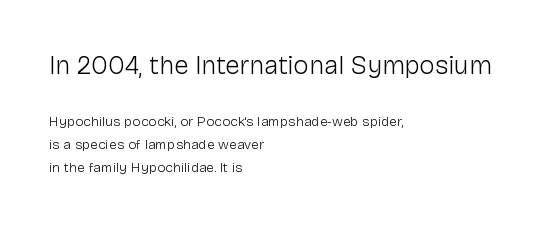
{"italic": "no", "bold": "no", "underline": "no", "align": "left", "line_spacing": "normal", "line_spacing_ratio": 1.64, "letter_spacing": "normal", "letter_spacing_em": 0.0, "larger_block": "first", "size_ratio": 1.86, "glyph_px": 26}
